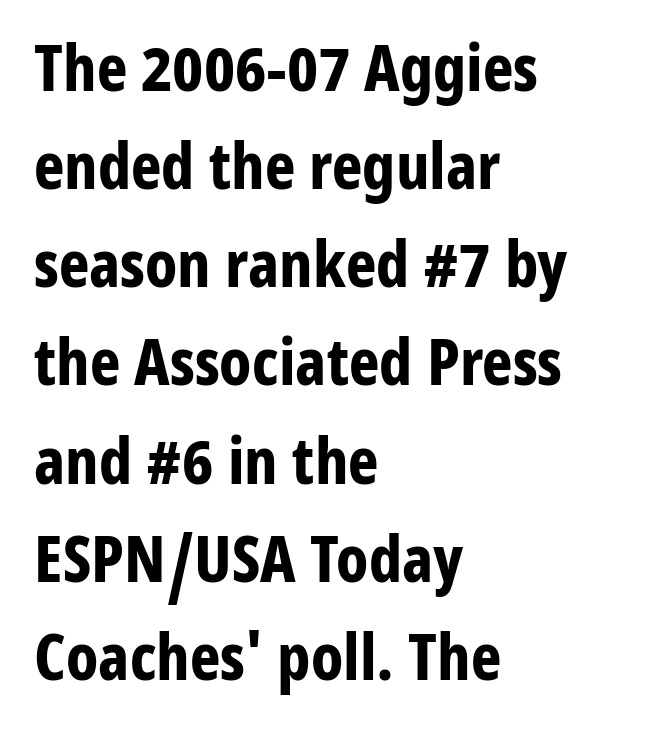
Q: Is the text bold? A: Yes.
Q: Is the text italic (slanted)? A: No, it is upright.
Q: Is the typeface a serif or a sans-serif typeface? A: Sans-serif.
Q: Is the text underlined? A: No.
Q: How is the paragraph aligned? A: Left-aligned.
Q: Is the spacing between letters normal or unusually wide? A: Normal.
Q: Is the spacing between lines tight, normal or loose? A: Normal.
Q: Width (condensed, normal, or wide)? A: Condensed.
Q: Stroke contrast? A: Low.
Q: x-height? A: Medium.
Q: Monospaced? A: No.
